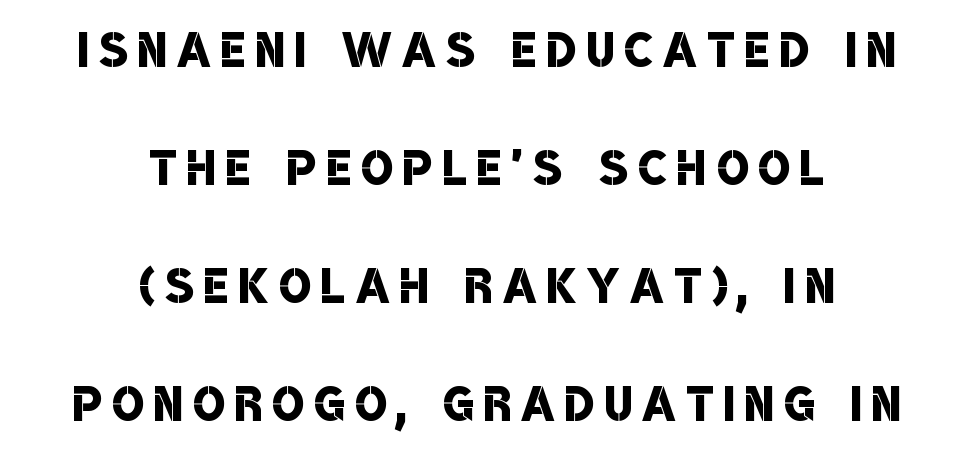
{"serif": "no", "bold": "semi", "weight": "semibold", "width": "condensed", "stroke_contrast": "low", "x_height": "large", "monospaced": "no", "underline": "no", "align": "center", "line_spacing_ratio": 1.79, "glyph_px": 66}
